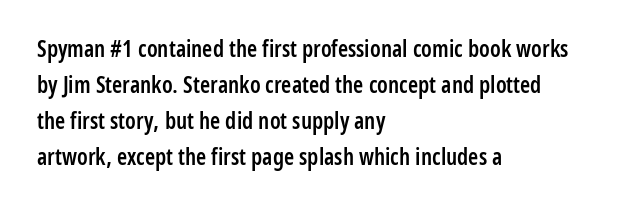
The image shows 23 px text type, upright; set left-aligned, normal line spacing (1.56x), normal letter spacing, not underlined.
